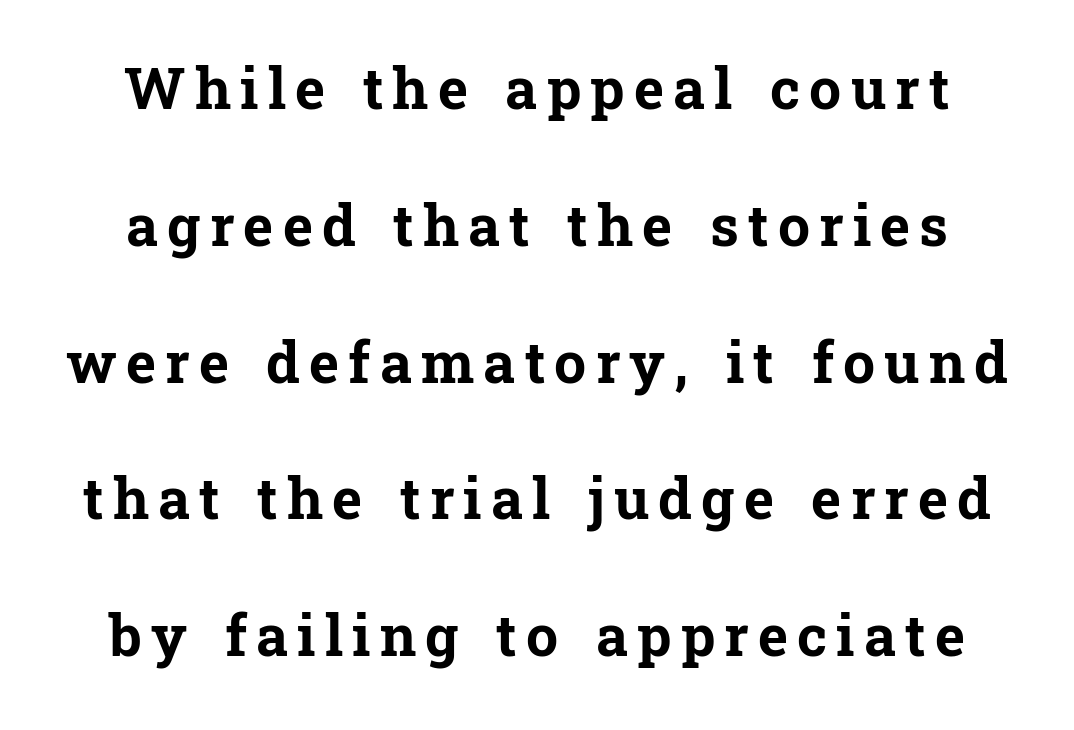
The image shows 57 px bold serif type, upright; set centered, loose line spacing (2.4x), not underlined; low stroke contrast and a medium x-height.
